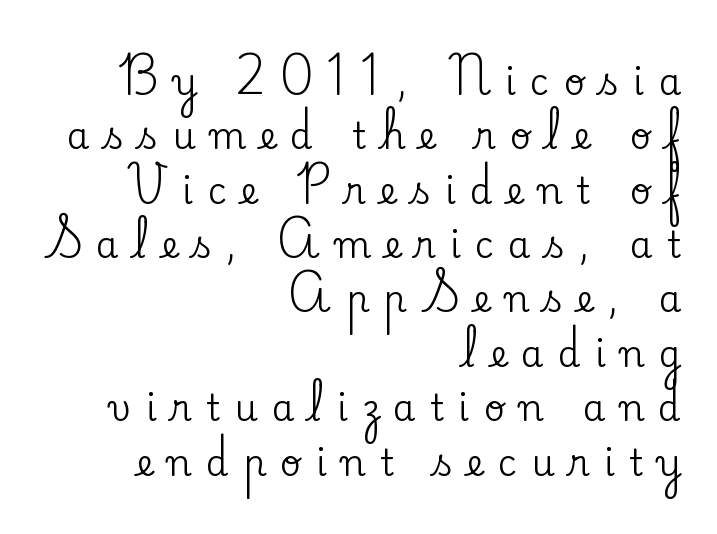
Inter-character spacing is expanded well beyond the font's built-in metrics. The letters stand upright; this is a roman face. This rendering uses right alignment, leaving the left contour irregular. A normal amount of white space separates one row of letters from the next.
